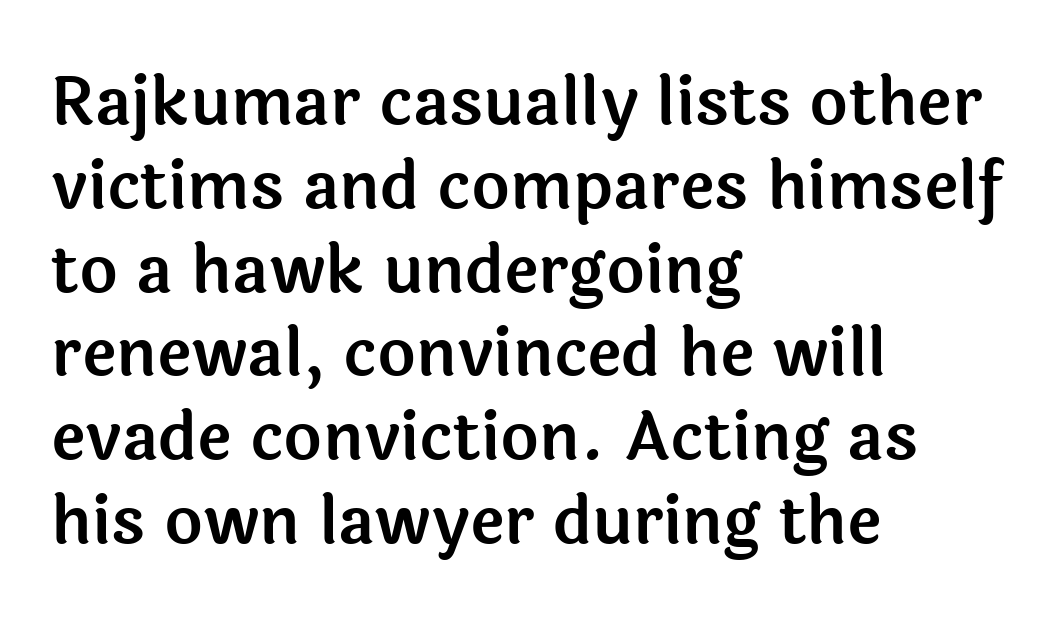
Each word holds together tightly as a unit, with standard inter-letter gaps. Honestly, the row spacing looks completely unremarkable. The zone under the glyphs is completely vacant. You could not count columns in this text — the font is proportionally spaced. Casual observation: everything's shoved over to the left. Characters remain perfectly vertical along every line.
